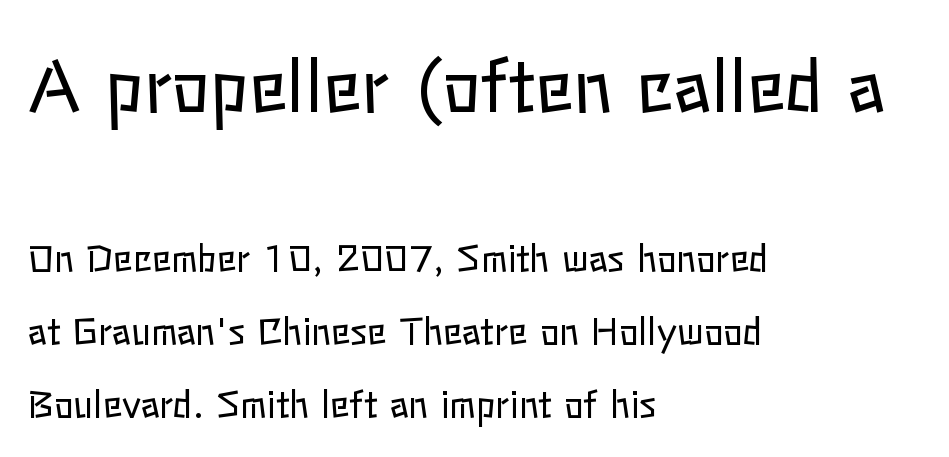
{"italic": "no", "bold": "no", "weight": "regular", "width": "normal", "stroke_contrast": "low", "x_height": "medium", "monospaced": "no", "underline": "no", "align": "left", "line_spacing": "loose", "line_spacing_ratio": 2.03, "letter_spacing": "normal", "letter_spacing_em": 0.0, "larger_block": "first", "size_ratio": 1.97, "glyph_px": 71}
